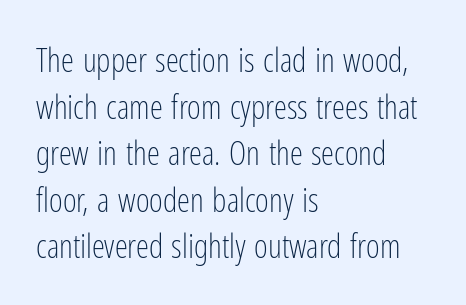
Q: Is the text bold? A: No.
Q: Is the text italic (slanted)? A: No, it is upright.
Q: Is the typeface a serif or a sans-serif typeface? A: Sans-serif.
Q: Is the text underlined? A: No.
Q: How is the paragraph aligned? A: Left-aligned.
Q: Is the spacing between letters normal or unusually wide? A: Normal.
Q: Is the spacing between lines tight, normal or loose? A: Normal.
Q: Width (condensed, normal, or wide)? A: Condensed.
Q: Stroke contrast? A: Low.
Q: x-height? A: Medium.
Q: Monospaced? A: No.
